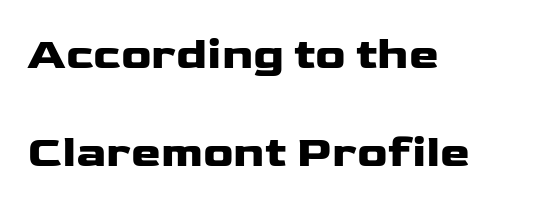
Q: Is the text bold? A: Yes.
Q: Is the text italic (slanted)? A: No, it is upright.
Q: Is the typeface a serif or a sans-serif typeface? A: Sans-serif.
Q: Is the text underlined? A: No.
Q: How is the paragraph aligned? A: Left-aligned.
Q: Is the spacing between letters normal or unusually wide? A: Normal.
Q: Is the spacing between lines tight, normal or loose? A: Loose.
Q: Width (condensed, normal, or wide)? A: Wide.
Q: Stroke contrast? A: Low.
Q: x-height? A: Medium.
Q: Monospaced? A: No.
